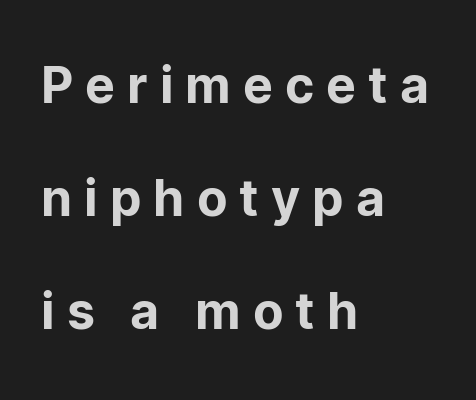
Style check: upright. A student would call this left alignment; a typographer would say flush left, rag right. Nothing sits at the stroke ends, so this counts as sans-serif. Leading is clearly above the norm, producing a sparse column. These lines have a slow, spaced-out rhythm from letter to letter. The space beneath each line is pristine and unruled.
